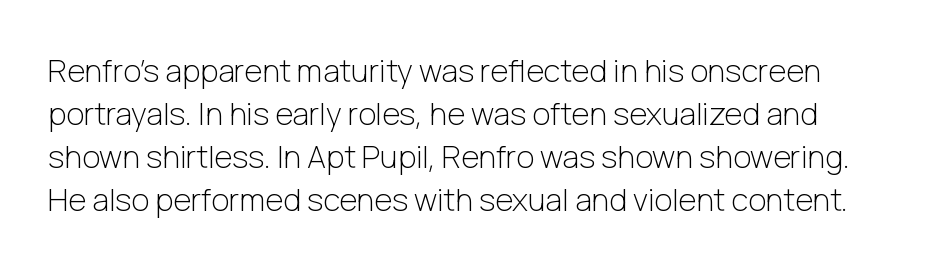
{"serif": "no", "italic": "no", "bold": "no", "weight": "light", "width": "normal", "stroke_contrast": "low", "x_height": "medium", "monospaced": "no", "underline": "no", "line_spacing": "normal", "line_spacing_ratio": 1.39, "letter_spacing": "normal", "letter_spacing_em": 0.0, "glyph_px": 31}
